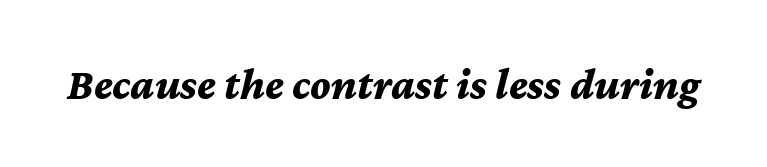
{"italic": "yes", "lean": "right", "slant_degrees": 12, "bold": "yes", "weight": "bold", "width": "normal", "stroke_contrast": "medium", "x_height": "medium", "monospaced": "no", "underline": "no", "letter_spacing": "normal", "letter_spacing_em": 0.0, "glyph_px": 44}
